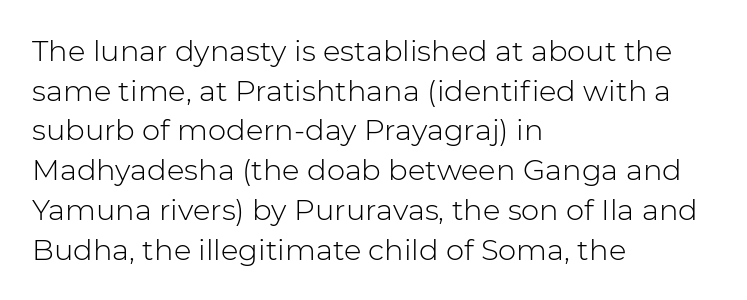
The image shows 29 px light sans-serif type, upright; set left-aligned, normal line spacing (1.37x), normal letter spacing, not underlined; low stroke contrast and a medium x-height.
